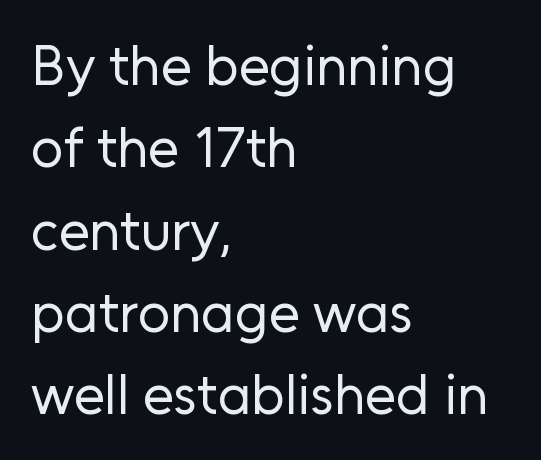
{"serif": "no", "italic": "no", "bold": "no", "weight": "regular", "width": "normal", "stroke_contrast": "low", "x_height": "medium", "monospaced": "no", "underline": "no", "align": "left", "line_spacing": "normal", "line_spacing_ratio": 1.47, "letter_spacing": "normal", "letter_spacing_em": 0.0, "glyph_px": 56}
